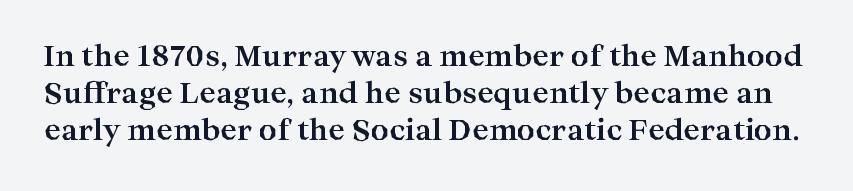
The image shows 28 px bold, wide serif type, upright; set normal line spacing (1.32x), normal letter spacing, not underlined; high stroke contrast and a medium x-height.
